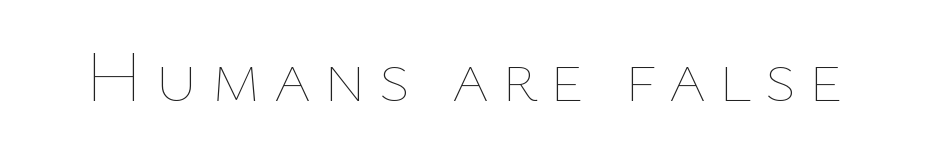
{"italic": "no", "bold": "no", "weight": "thin", "width": "normal", "stroke_contrast": "low", "x_height": "medium", "monospaced": "no", "underline": "no", "glyph_px": 74}
